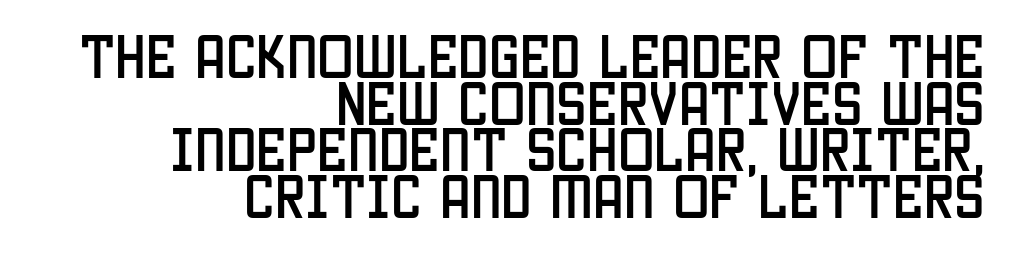
Q: Is the text italic (slanted)? A: No, it is upright.
Q: Is the typeface a serif or a sans-serif typeface? A: Sans-serif.
Q: Is the text underlined? A: No.
Q: How is the paragraph aligned? A: Right-aligned.
Q: Is the spacing between letters normal or unusually wide? A: Normal.
Q: Is the spacing between lines tight, normal or loose? A: Tight.
Q: Width (condensed, normal, or wide)? A: Condensed.
Q: Stroke contrast? A: Low.
Q: x-height? A: Large.
Q: Monospaced? A: No.
